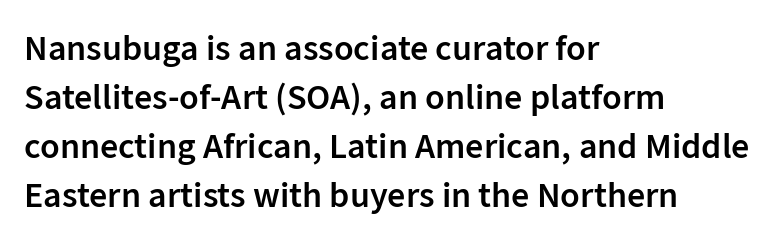
The image shows 36 px semibold sans-serif type, upright; set left-aligned, normal line spacing (1.36x), normal letter spacing, not underlined; low stroke contrast and a medium x-height.
